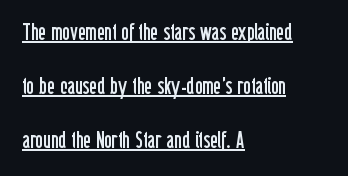
The image shows 23 px text type, upright; set left-aligned, loose line spacing (2.34x), normal letter spacing, underlined.
